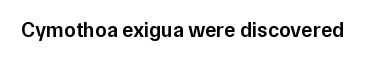
Q: Is the text bold? A: Semi-bold.
Q: Is the text italic (slanted)? A: No, it is upright.
Q: Is the text underlined? A: No.
Q: Is the spacing between letters normal or unusually wide? A: Normal.
